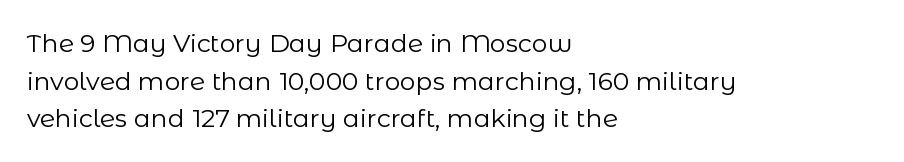
The face used here is rendered with its standard letterfit. Just letters on the line, the space beneath them empty. Caption: face not bold, strokes unweighted. Line spacing here is normal.
